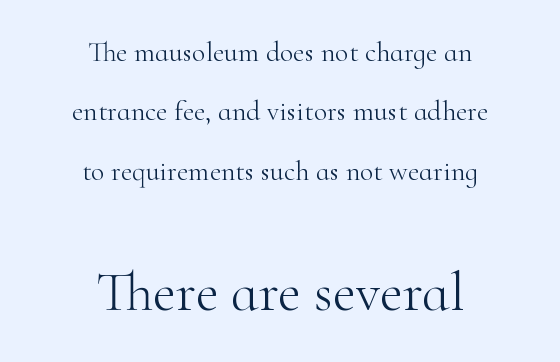
{"serif": "yes", "italic": "no", "bold": "no", "weight": "light", "width": "normal", "stroke_contrast": "high", "x_height": "small", "monospaced": "no", "underline": "no", "align": "center", "line_spacing": "loose", "line_spacing_ratio": 2.12, "letter_spacing": "normal", "letter_spacing_em": 0.0, "larger_block": "second", "size_ratio": 2.0, "glyph_px": 56}
